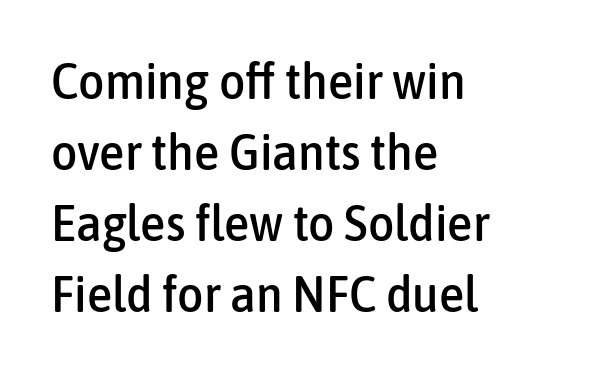
Q: Is the text italic (slanted)? A: No, it is upright.
Q: Is the typeface a serif or a sans-serif typeface? A: Sans-serif.
Q: Is the text underlined? A: No.
Q: How is the paragraph aligned? A: Left-aligned.
Q: Is the spacing between letters normal or unusually wide? A: Normal.
Q: Is the spacing between lines tight, normal or loose? A: Normal.
Q: Width (condensed, normal, or wide)? A: Condensed.
Q: Stroke contrast? A: Low.
Q: x-height? A: Medium.
Q: Monospaced? A: No.
